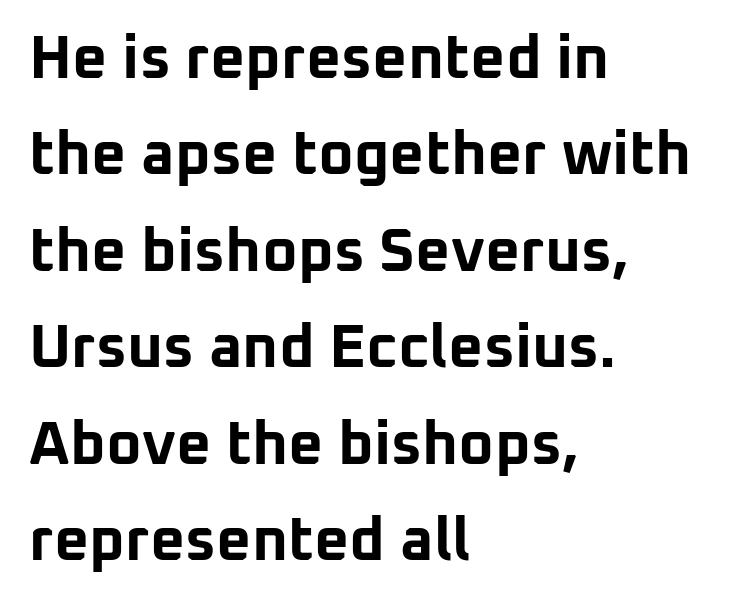
Q: Is the text bold? A: Yes.
Q: Is the text italic (slanted)? A: No, it is upright.
Q: Is the typeface a serif or a sans-serif typeface? A: Sans-serif.
Q: Is the text underlined? A: No.
Q: How is the paragraph aligned? A: Left-aligned.
Q: Is the spacing between letters normal or unusually wide? A: Normal.
Q: Is the spacing between lines tight, normal or loose? A: Normal.
Q: Width (condensed, normal, or wide)? A: Normal.
Q: Stroke contrast? A: Low.
Q: x-height? A: Medium.
Q: Monospaced? A: No.
